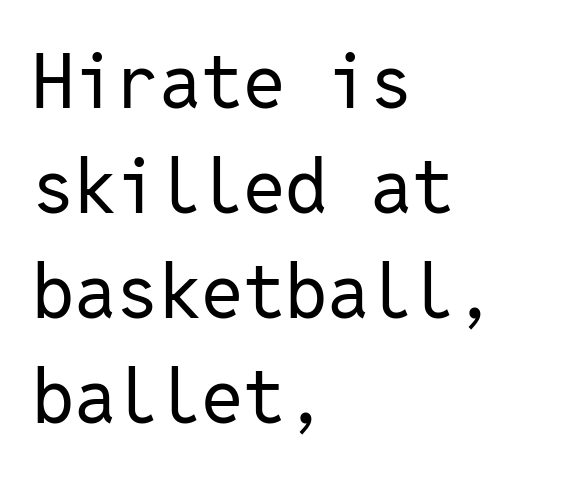
The image shows 75 px regular-weight sans-serif type, upright, monospaced; set left-aligned, normal line spacing (1.4x), normal letter spacing, not underlined; low stroke contrast and a medium x-height.
